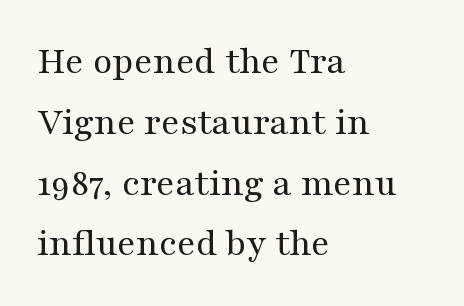
Q: Is the text bold? A: No.
Q: Is the text italic (slanted)? A: No, it is upright.
Q: Is the typeface a serif or a sans-serif typeface? A: Serif.
Q: Is the text underlined? A: No.
Q: How is the paragraph aligned? A: Left-aligned.
Q: Is the spacing between letters normal or unusually wide? A: Normal.
Q: Is the spacing between lines tight, normal or loose? A: Normal.
Q: Width (condensed, normal, or wide)? A: Wide.
Q: Stroke contrast? A: Medium.
Q: x-height? A: Medium.
Q: Monospaced? A: No.
